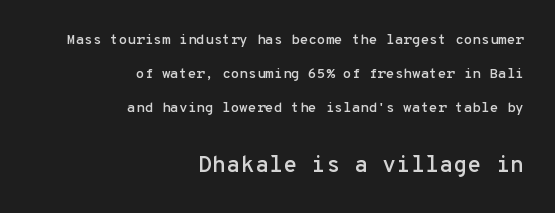
Between one letter and the next there's only the usual sliver of space. Compare the two chunks: the lower has the greater cap height. It's the straight-up-and-down kind of type. The paragraph shown leans on its right margin.
